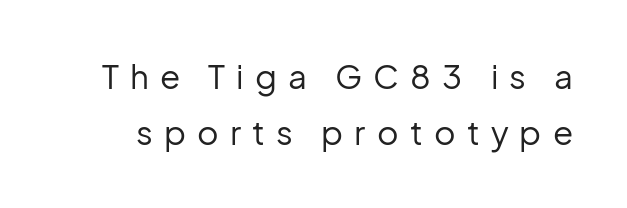
The image shows 33 px regular-weight sans-serif type, upright; set line spacing 1.71x, unusually wide letter spacing (+0.34 em), not underlined; low stroke contrast and a medium x-height.
